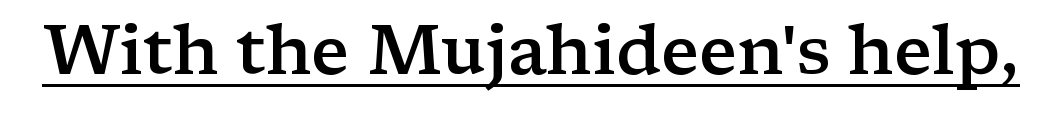
The lettering is marked with a stroke running underneath it. Posture: vertical. The typeface chosen for these lines features serifs. The strokes are fattened partway — semibold, not bold.
